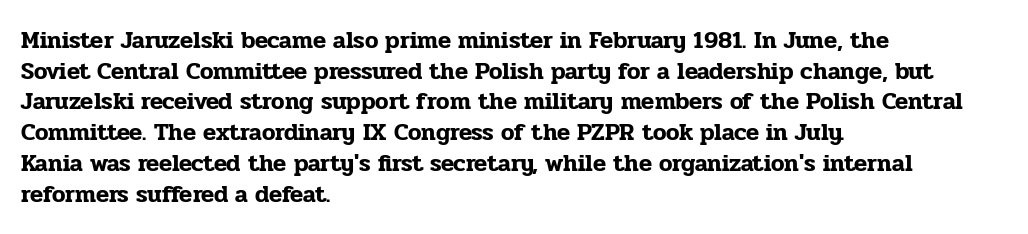
These lines stack with their left ends in a neat column. This sample uses plain, unmodified letter spacing. Rows of type keep a routine distance in the vertical direction. The glyphs are unaccompanied by any horizontal stroke below them. Vertical strokes here are truly vertical.
